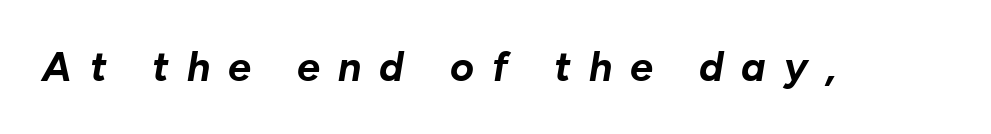
These lines have a slow, spaced-out rhythm from letter to letter. Each letter keeps its own natural width here, so spacing adapts to shape. The rendering applies a slant to the glyphs. The passage shown is not underscored anywhere. What weight is shown? A full bold with thick strokes.
